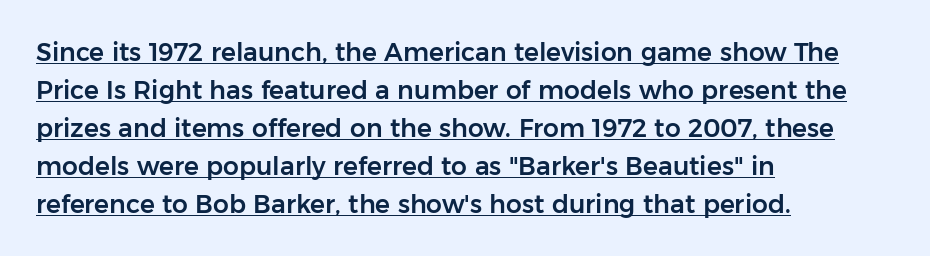
The image shows 25 px text type, upright; set left-aligned, normal line spacing (1.52x), normal letter spacing, underlined.
